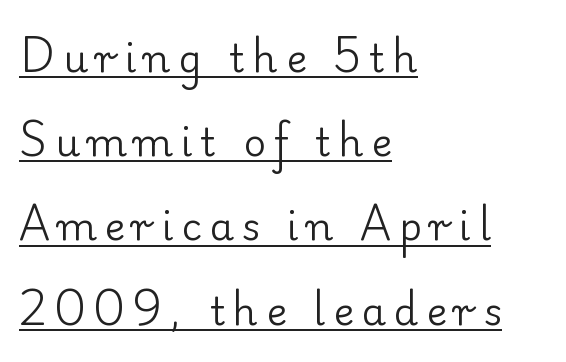
{"serif": "yes", "italic": "no", "bold": "no", "weight": "regular", "width": "normal", "stroke_contrast": "low", "x_height": "small", "monospaced": "no", "underline": "yes", "align": "left", "line_spacing": "loose", "line_spacing_ratio": 2.16, "letter_spacing": "wide", "letter_spacing_em": 0.2, "glyph_px": 39}
